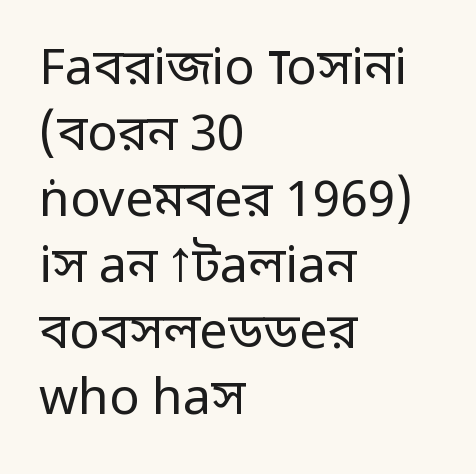
Q: Is the text bold? A: No.
Q: Is the text italic (slanted)? A: No, it is upright.
Q: Is the typeface a serif or a sans-serif typeface? A: Sans-serif.
Q: Is the text underlined? A: No.
Q: How is the paragraph aligned? A: Left-aligned.
Q: Is the spacing between letters normal or unusually wide? A: Normal.
Q: Is the spacing between lines tight, normal or loose? A: Normal.
Q: Width (condensed, normal, or wide)? A: Normal.
Q: Stroke contrast? A: Low.
Q: x-height? A: Medium.
Q: Monospaced? A: No.
